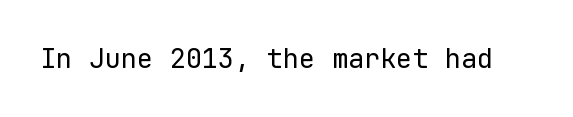
Q: Is the text bold? A: No.
Q: Is the text italic (slanted)? A: No, it is upright.
Q: Is the text underlined? A: No.
Q: Is the spacing between letters normal or unusually wide? A: Normal.
